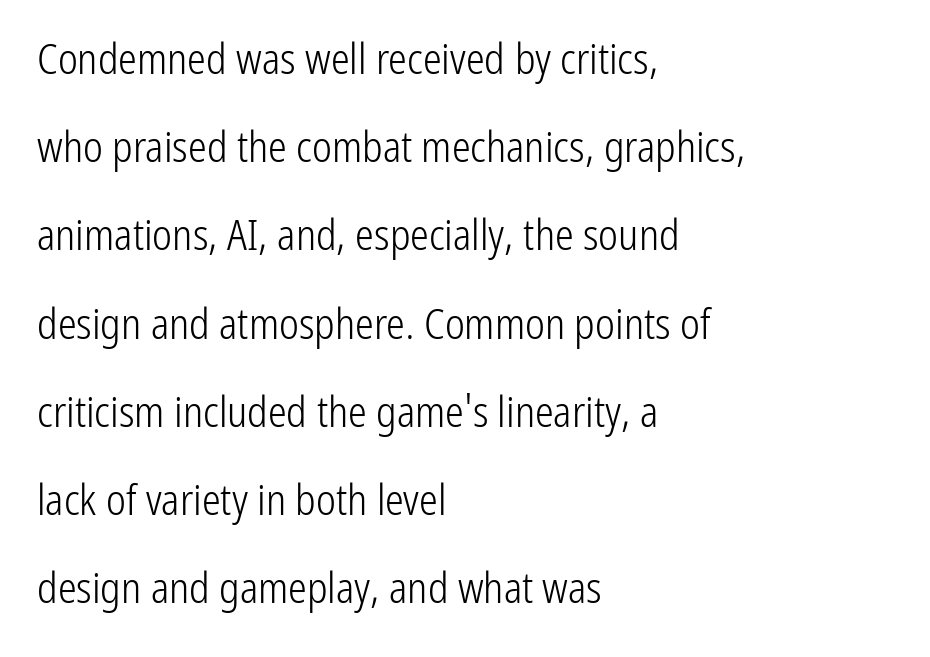
The image shows 42 px light, condensed sans-serif type, upright; set left-aligned, loose line spacing (2.1x), normal letter spacing, not underlined; low stroke contrast and a medium x-height.
